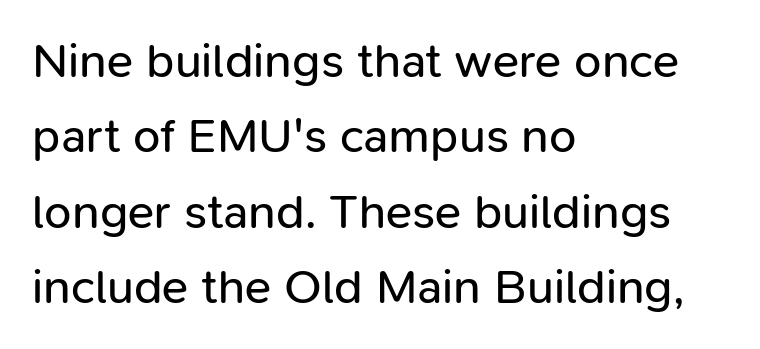
Q: Is the text bold? A: No.
Q: Is the text italic (slanted)? A: No, it is upright.
Q: Is the typeface a serif or a sans-serif typeface? A: Sans-serif.
Q: Is the text underlined? A: No.
Q: How is the paragraph aligned? A: Left-aligned.
Q: Is the spacing between letters normal or unusually wide? A: Normal.
Q: Is the spacing between lines tight, normal or loose? A: Normal.
Q: Width (condensed, normal, or wide)? A: Normal.
Q: Stroke contrast? A: Low.
Q: x-height? A: Medium.
Q: Monospaced? A: No.
